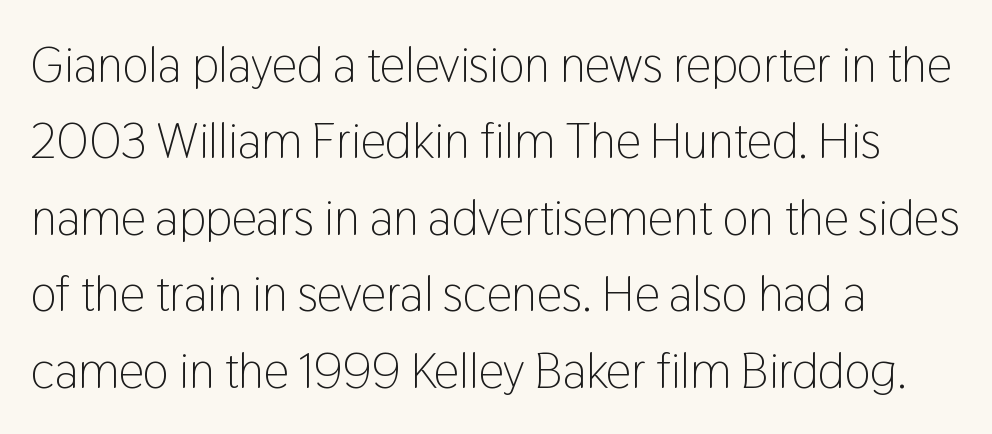
A typesetter would call this leading conventional body-copy spacing. Compared with typical body copy, the letter spacing here is the same. The letters advance in unequal steps, a hallmark of proportional type. Summary of weight: not heavy and not bold.
